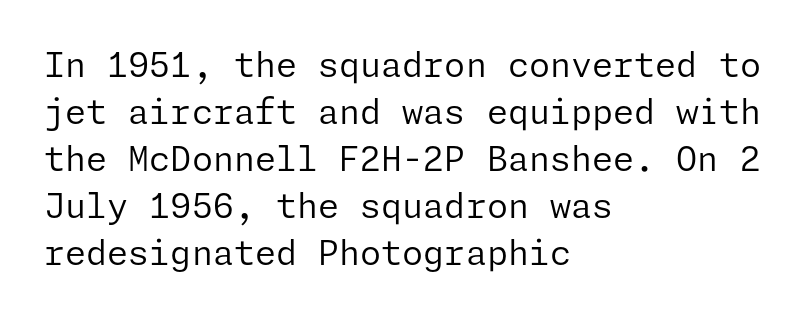
{"serif": "no", "italic": "no", "bold": "no", "weight": "regular", "width": "normal", "stroke_contrast": "low", "x_height": "medium", "underline": "no", "align": "left", "line_spacing": "normal", "line_spacing_ratio": 1.38, "letter_spacing": "normal", "letter_spacing_em": 0.0, "glyph_px": 34}
